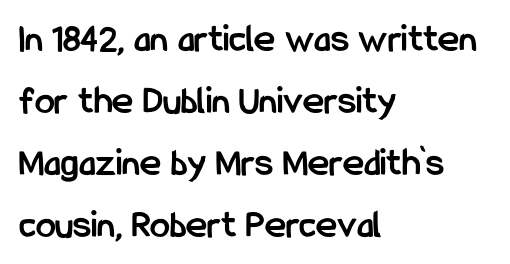
Q: Is the text bold? A: Yes.
Q: Is the text italic (slanted)? A: No, it is upright.
Q: Is the typeface a serif or a sans-serif typeface? A: Sans-serif.
Q: Is the text underlined? A: No.
Q: How is the paragraph aligned? A: Left-aligned.
Q: Is the spacing between letters normal or unusually wide? A: Normal.
Q: Is the spacing between lines tight, normal or loose? A: Normal.
Q: Width (condensed, normal, or wide)? A: Condensed.
Q: Stroke contrast? A: Low.
Q: x-height? A: Medium.
Q: Monospaced? A: No.
